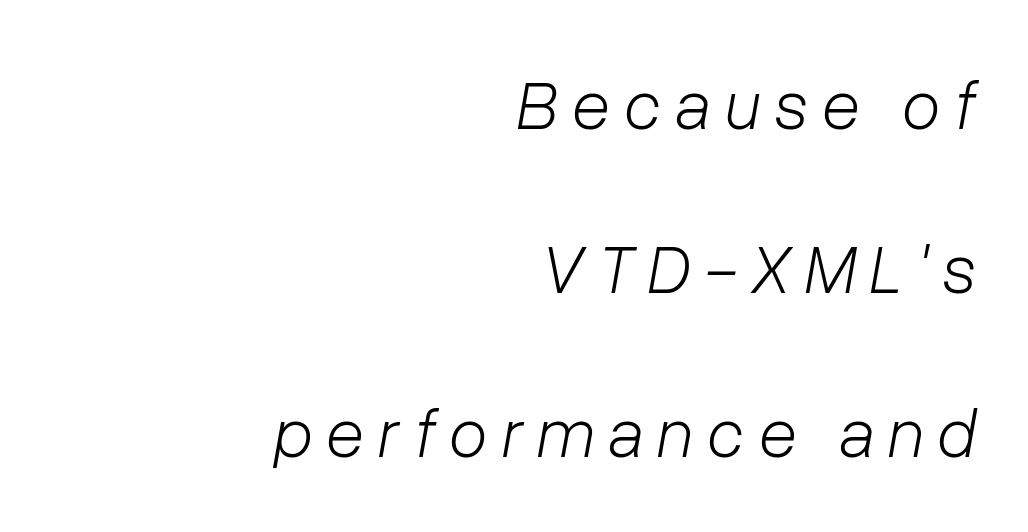
Q: Is the text bold? A: No.
Q: Is the text italic (slanted)? A: Yes, it leans right by about 10 degrees.
Q: Is the text underlined? A: No.
Q: How is the paragraph aligned? A: Right-aligned.
Q: Is the spacing between letters normal or unusually wide? A: Unusually wide.
Q: Is the spacing between lines tight, normal or loose? A: Loose.
Q: Width (condensed, normal, or wide)? A: Normal.
Q: Stroke contrast? A: Low.
Q: x-height? A: Medium.
Q: Monospaced? A: No.
